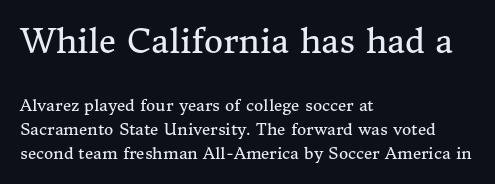
Unmarked baselines from the first word to the last. Baseline-to-baseline distance is the conventional proportion of letter height. The initial chunk of copy outweighs the following chunk in type size. The face used here is proportionally spaced, like ordinary book or web type. Summary of weight: not heavy and not bold. Observe the serifs anchoring each vertical stroke in this sample.
